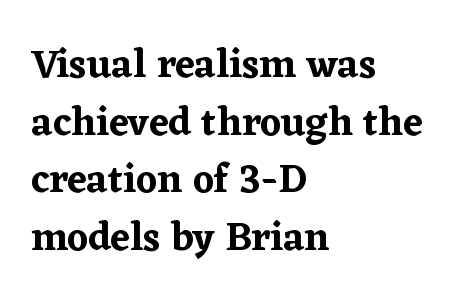
{"serif": "yes", "italic": "no", "width": "normal", "stroke_contrast": "low", "x_height": "medium", "monospaced": "no", "underline": "no", "align": "left", "line_spacing": "normal", "line_spacing_ratio": 1.44, "letter_spacing": "normal", "letter_spacing_em": 0.0, "glyph_px": 40}
